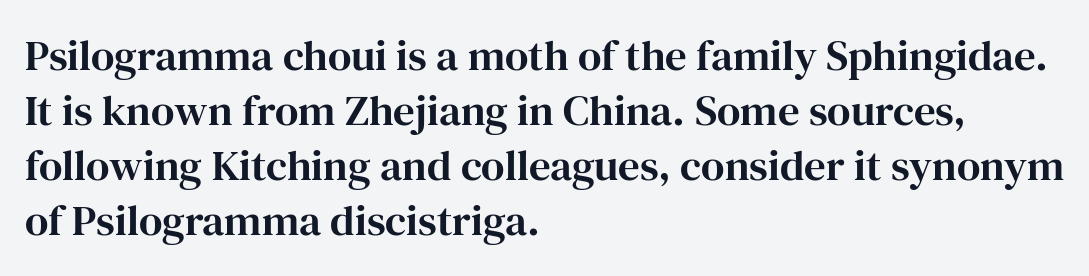
The image shows 43 px serif type, upright; set left-aligned, normal line spacing (1.28x), normal letter spacing, not underlined; high stroke contrast and a medium x-height.
